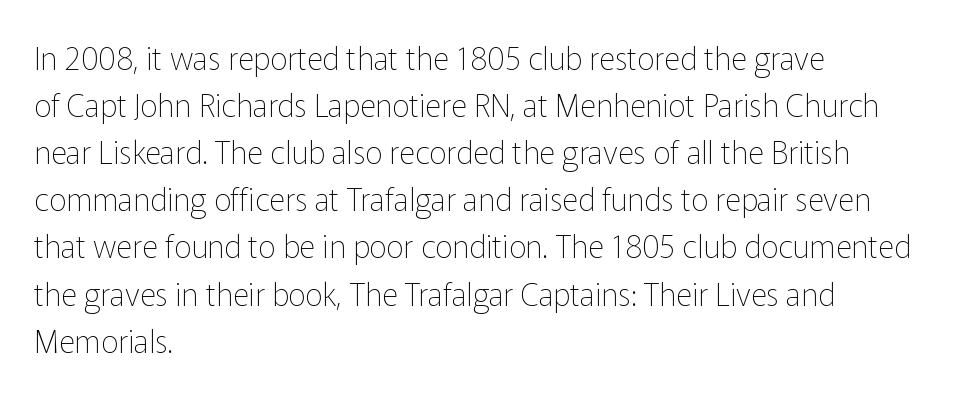
The image shows 31 px thin sans-serif type, upright; set left-aligned, normal line spacing (1.52x), normal letter spacing, not underlined; low stroke contrast and a medium x-height.
